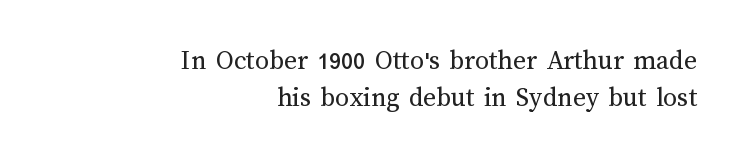
Q: Is the text bold? A: No.
Q: Is the text italic (slanted)? A: No, it is upright.
Q: Is the text underlined? A: No.
Q: How is the paragraph aligned? A: Right-aligned.
Q: Is the spacing between letters normal or unusually wide? A: Normal.
Q: Is the spacing between lines tight, normal or loose? A: Normal.
Q: Width (condensed, normal, or wide)? A: Normal.
Q: Stroke contrast? A: Medium.
Q: x-height? A: Medium.
Q: Monospaced? A: No.
